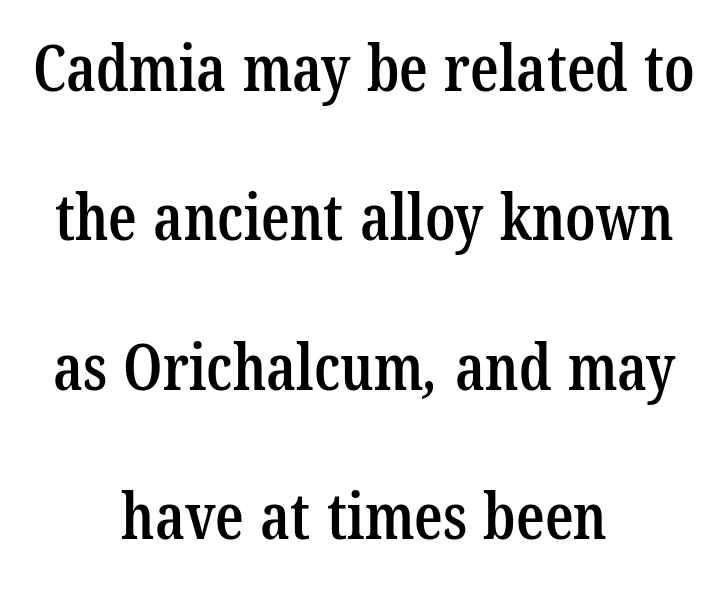
The image shows 63 px semibold, condensed serif type; set centered, loose line spacing (2.37x), normal letter spacing, not underlined; low stroke contrast and a medium x-height.
